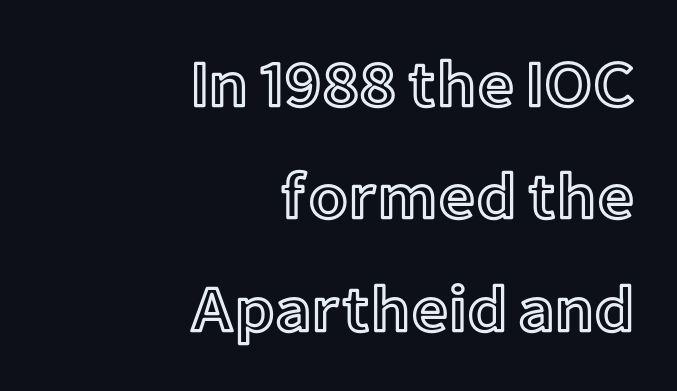
{"italic": "no", "width": "normal", "x_height": "medium", "monospaced": "no", "underline": "no", "align": "right", "line_spacing_ratio": 1.73, "letter_spacing": "normal", "letter_spacing_em": 0.0, "glyph_px": 65}
